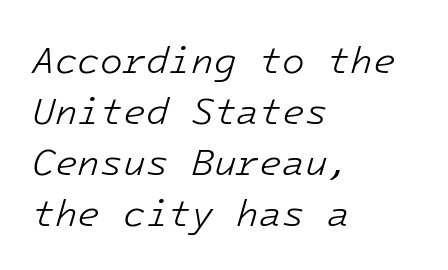
The image shows 37 px light type, italic (leaning right), monospaced; set left-aligned, normal line spacing (1.38x), normal letter spacing, not underlined; low stroke contrast and a medium x-height.
